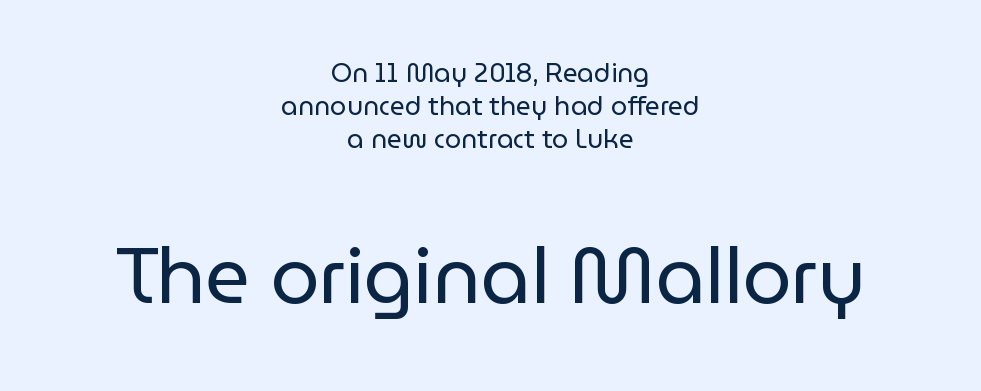
{"serif": "no", "italic": "no", "bold": "no", "weight": "regular", "width": "normal", "stroke_contrast": "low", "x_height": "medium", "monospaced": "no", "underline": "no", "align": "center", "line_spacing": "normal", "line_spacing_ratio": 1.27, "letter_spacing": "normal", "letter_spacing_em": 0.0, "larger_block": "second", "size_ratio": 3.0, "glyph_px": 78}
